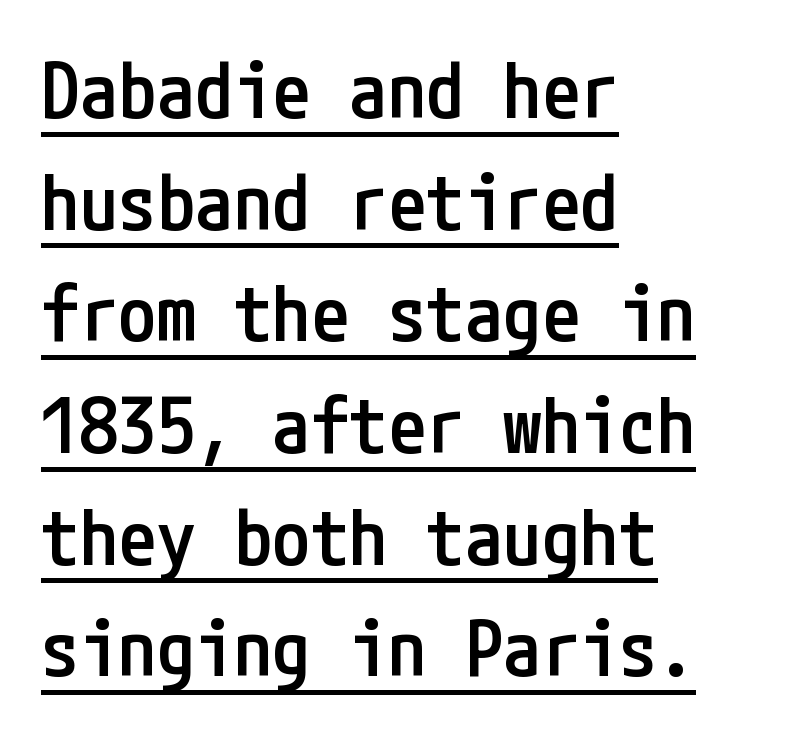
The horizontal fit of the characters is conventional and even. Firm but not heavy-handed strokes: this text is semibold. Looks like someone drew a line under every word here. Normally led — the rows are evenly, conventionally spaced. When letters stand straight like this, we call the style roman or upright. Grotesque or geometric, the face here clearly has no serifs.
